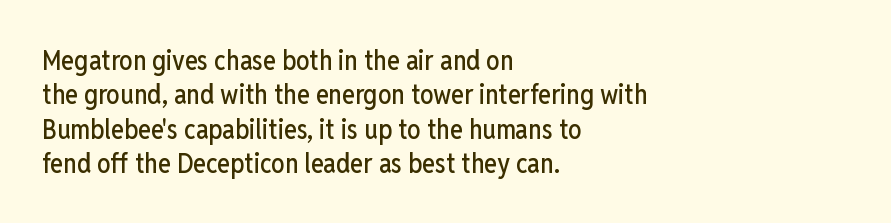
Do the letters lean? They stand straight. Lines of text with bare space underneath. The passage shown stacks its lines at a standard gap. Casual observation: everything's shoved over to the left.
